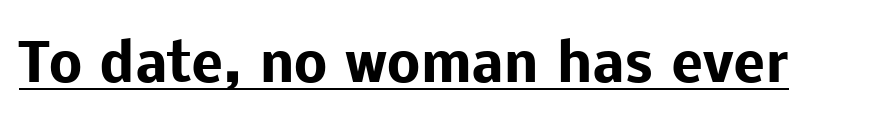
Q: Is the text bold? A: Yes.
Q: Is the text italic (slanted)? A: No, it is upright.
Q: Is the typeface a serif or a sans-serif typeface? A: Sans-serif.
Q: Is the text underlined? A: Yes.
Q: Is the spacing between letters normal or unusually wide? A: Normal.
Q: Width (condensed, normal, or wide)? A: Normal.
Q: Stroke contrast? A: Low.
Q: x-height? A: Medium.
Q: Monospaced? A: No.
